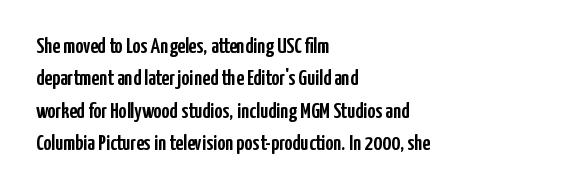
Bare-footed words on every line. The space between consecutive lines is moderate. Caption: standard tracking, unaltered. The lettering holds an erect, upright posture throughout. The text block is weighted toward the left margin, trailing off unevenly rightward.
